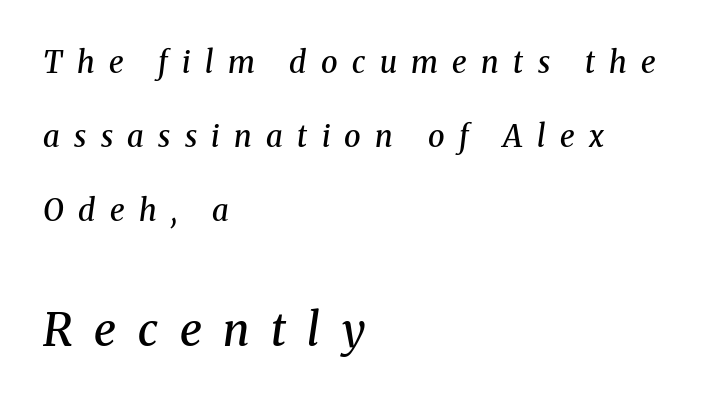
The image shows 45 px semibold serif type, italic (leaning right); set left-aligned, loose line spacing (2.47x), unusually wide letter spacing (+0.48 em), not underlined; the second (bottom) block is 1.5x larger; medium stroke contrast and a medium x-height.
